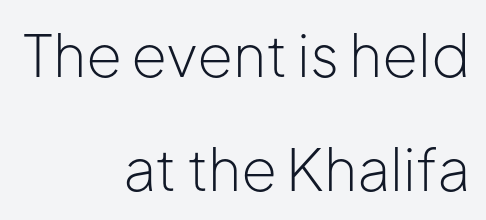
Q: Is the text bold? A: No.
Q: Is the text italic (slanted)? A: No, it is upright.
Q: Is the typeface a serif or a sans-serif typeface? A: Sans-serif.
Q: Is the text underlined? A: No.
Q: How is the paragraph aligned? A: Right-aligned.
Q: Is the spacing between letters normal or unusually wide? A: Normal.
Q: Is the spacing between lines tight, normal or loose? A: Loose.
Q: Width (condensed, normal, or wide)? A: Normal.
Q: Stroke contrast? A: Low.
Q: x-height? A: Medium.
Q: Monospaced? A: No.
